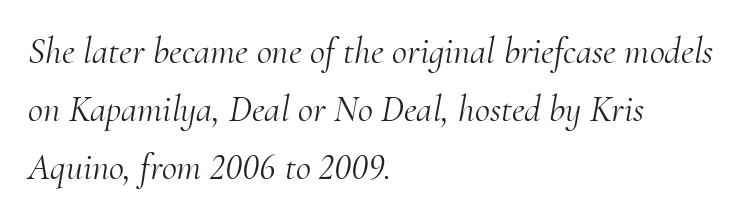
The letters are slanted; this is an italic face. One-word summary of the alignment: left. The rendering uses natural spacing where letterforms have individual widths. Caption: face not bold, strokes unweighted. Baseline-to-baseline distance is the conventional proportion of letter height.
